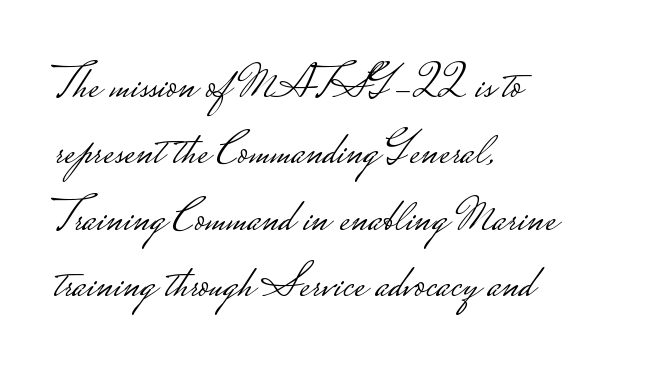
The image shows 47 px light, wide sans-serif type; set left-aligned, normal line spacing (1.41x), normal letter spacing, not underlined; low stroke contrast.
